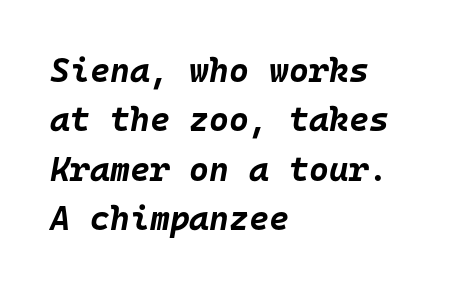
{"italic": "yes", "lean": "right", "slant_degrees": 10, "bold": "yes", "weight": "bold", "width": "normal", "stroke_contrast": "low", "x_height": "large", "monospaced": "yes", "underline": "no", "align": "left", "line_spacing": "normal", "line_spacing_ratio": 1.45, "letter_spacing": "normal", "letter_spacing_em": 0.0, "glyph_px": 34}
